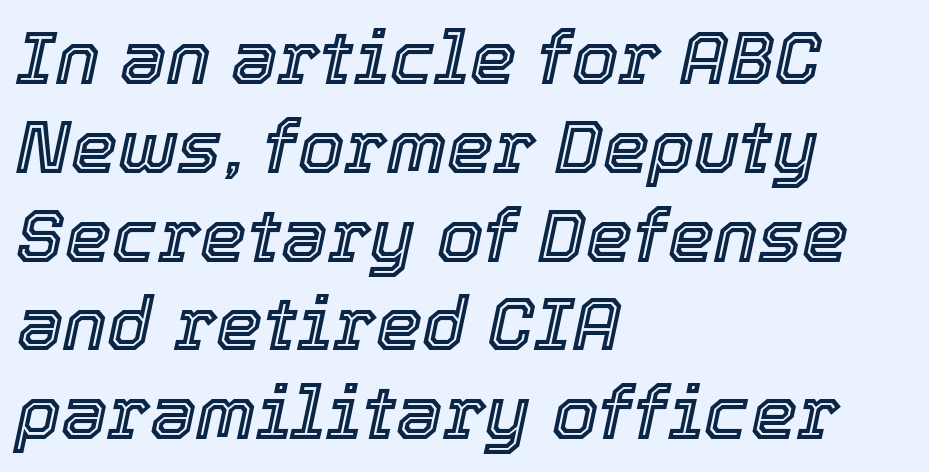
A typesetter would mark this as italic. Looks like regular typesetting: each glyph gets only the width it needs. Inter-character spacing is left at the font's built-in metrics. Descenders are the only things crossing below the line. Short and long lines alike share a common starting point at left.
